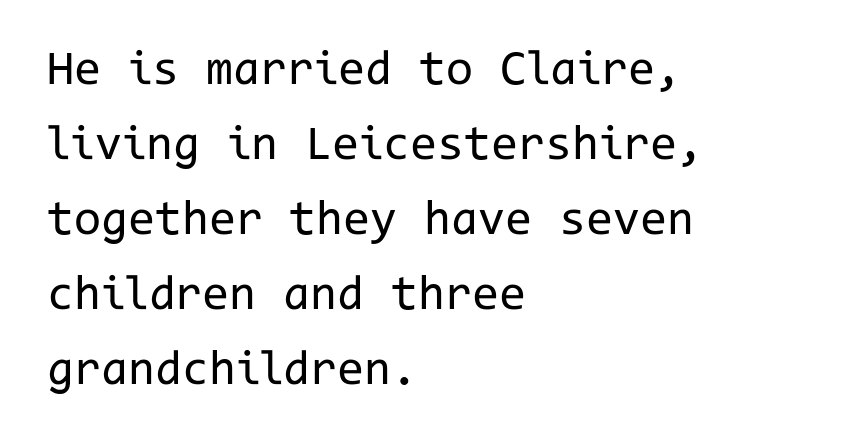
The image shows 49 px regular-weight sans-serif type, upright, monospaced; set left-aligned, normal line spacing (1.53x), normal letter spacing, not underlined; low stroke contrast and a medium x-height.
